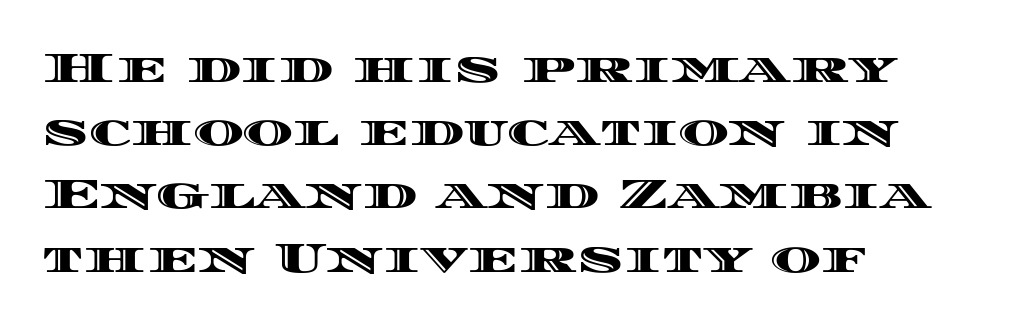
{"italic": "no", "width": "wide", "x_height": "large", "monospaced": "no", "underline": "no", "align": "left", "line_spacing": "normal", "line_spacing_ratio": 1.47, "letter_spacing": "normal", "letter_spacing_em": 0.0, "glyph_px": 43}
